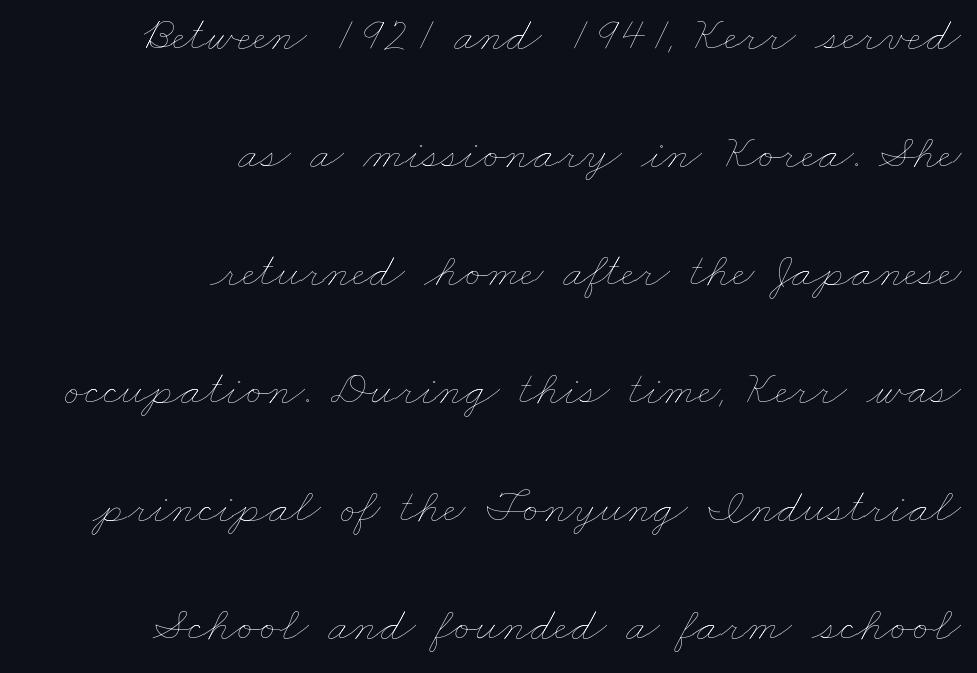
The image shows 49 px thin, wide type; set right-aligned, loose line spacing (2.41x), normal letter spacing, not underlined; low stroke contrast and a small x-height.
